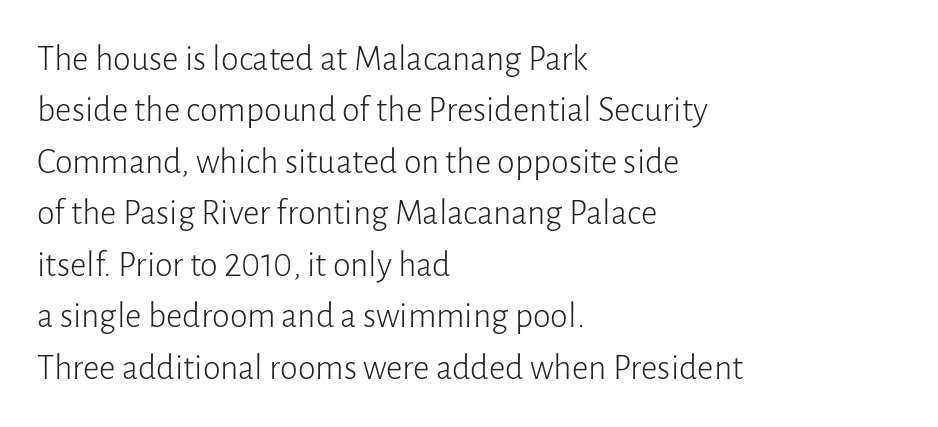
{"serif": "no", "italic": "no", "bold": "no", "weight": "light", "width": "normal", "stroke_contrast": "low", "x_height": "medium", "monospaced": "no", "underline": "no", "align": "left", "line_spacing": "normal", "line_spacing_ratio": 1.43, "letter_spacing": "normal", "letter_spacing_em": 0.0, "glyph_px": 36}
